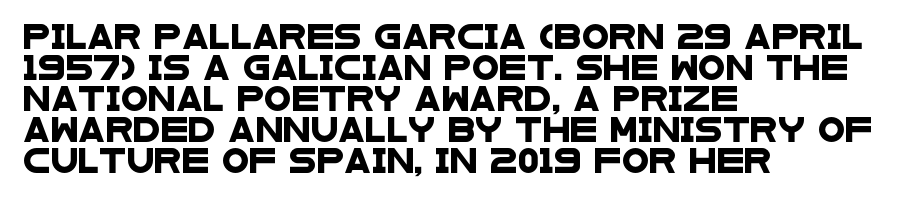
Q: Is the text underlined? A: No.
Q: How is the paragraph aligned? A: Left-aligned.
Q: Is the spacing between letters normal or unusually wide? A: Normal.
